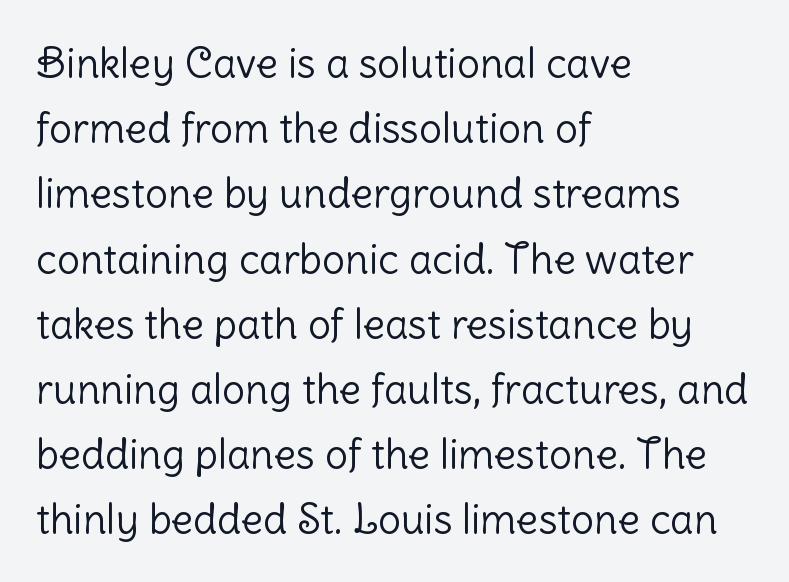
The type sits square on the baseline with zero lean. The glyphs are unaccompanied by any horizontal stroke below them. The weight tops out at a normal text grade. Visually the block forms a straight wall on the left and a jagged coastline on the right. A typesetter would call this zero additional tracking.
